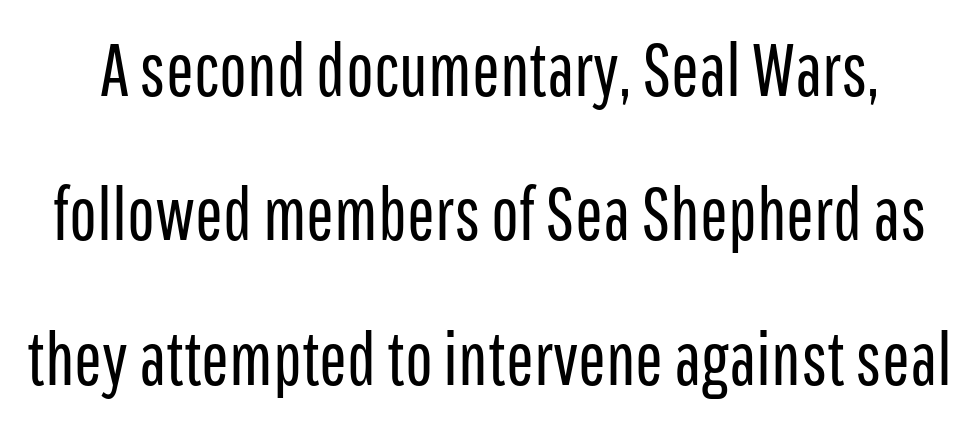
Q: Is the text bold? A: No.
Q: Is the text italic (slanted)? A: No, it is upright.
Q: Is the typeface a serif or a sans-serif typeface? A: Sans-serif.
Q: Is the text underlined? A: No.
Q: Is the spacing between letters normal or unusually wide? A: Normal.
Q: Is the spacing between lines tight, normal or loose? A: Loose.
Q: Width (condensed, normal, or wide)? A: Condensed.
Q: Stroke contrast? A: Low.
Q: x-height? A: Medium.
Q: Monospaced? A: No.
